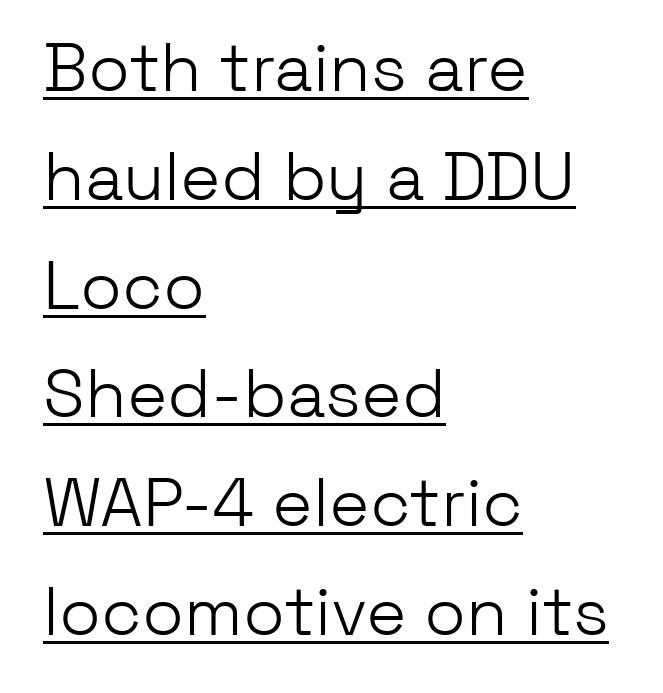
The image shows 68 px light sans-serif type, upright; set left-aligned, normal line spacing (1.6x), normal letter spacing, underlined; low stroke contrast and a medium x-height.
